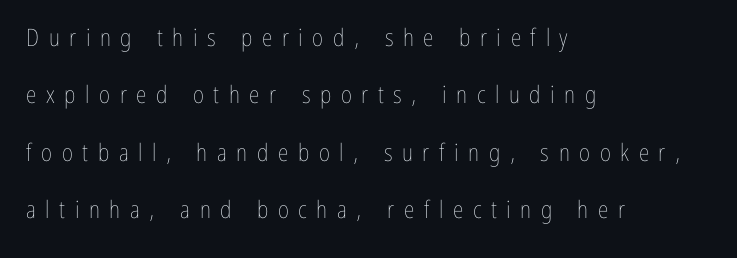
{"italic": "no", "bold": "no", "underline": "no", "align": "left", "line_spacing": "loose", "line_spacing_ratio": 2.39, "letter_spacing": "wide", "letter_spacing_em": 0.4, "glyph_px": 24}
